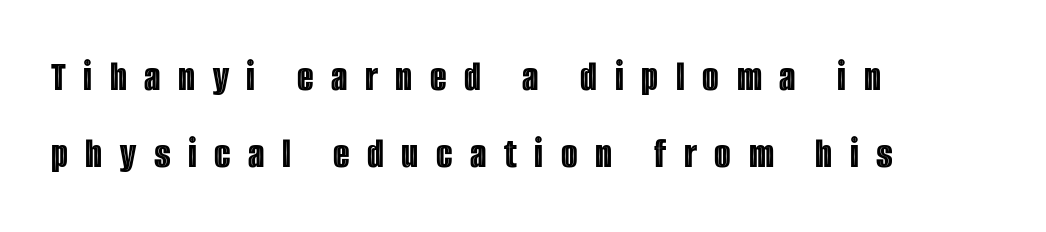
The image shows 43 px condensed type, upright; set left-aligned, line spacing 1.8x, unusually wide letter spacing (+0.41 em), not underlined; a large x-height.
